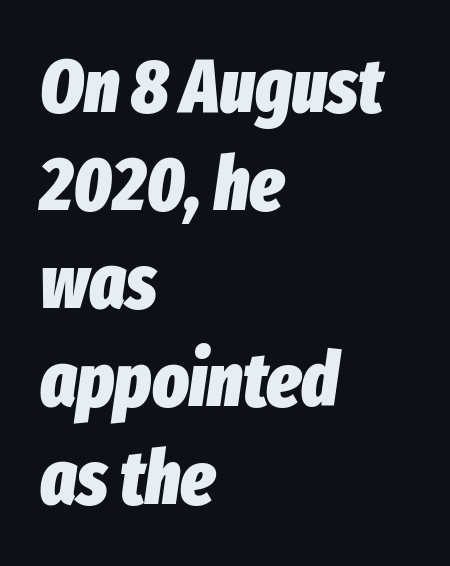
Q: Is the text bold? A: Yes.
Q: Is the text italic (slanted)? A: Yes, it leans right by about 8 degrees.
Q: Is the text underlined? A: No.
Q: How is the paragraph aligned? A: Left-aligned.
Q: Is the spacing between letters normal or unusually wide? A: Normal.
Q: Is the spacing between lines tight, normal or loose? A: Normal.
Q: Width (condensed, normal, or wide)? A: Condensed.
Q: Stroke contrast? A: Low.
Q: x-height? A: Medium.
Q: Monospaced? A: No.
